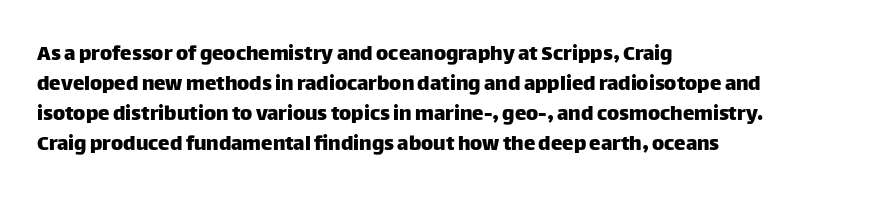
{"italic": "no", "underline": "no", "align": "left", "line_spacing": "normal", "line_spacing_ratio": 1.31, "letter_spacing": "normal", "letter_spacing_em": 0.0, "glyph_px": 23}
